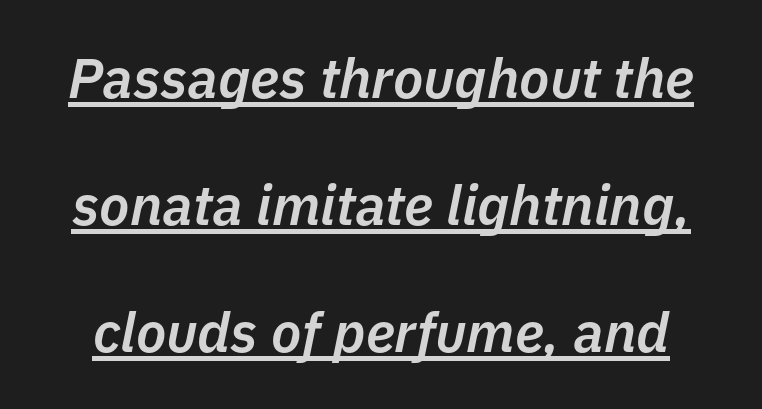
If you drew a line through each stem, it would be angled. The letters advance in unequal steps, a hallmark of proportional type. The lettering is marked with a stroke running underneath it. This is the in-between weight designers call semibold or demi. You could fit nearly another row in the gap between these rows. Standard letterfit; no display-style spreading of the glyphs.
